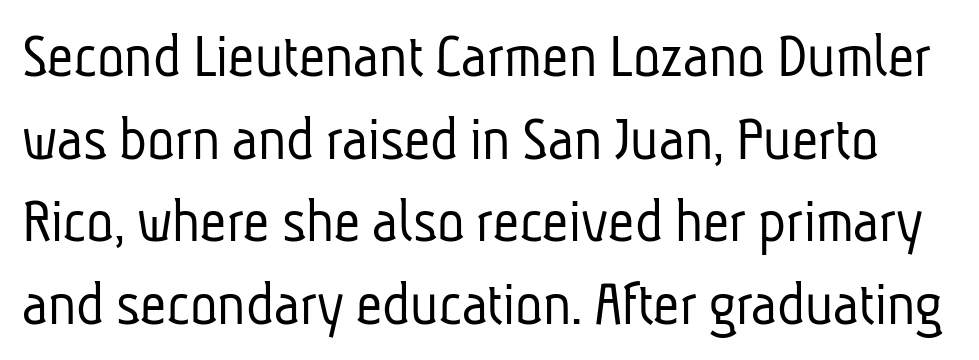
Q: Is the text bold? A: No.
Q: Is the typeface a serif or a sans-serif typeface? A: Sans-serif.
Q: Is the text underlined? A: No.
Q: Is the spacing between letters normal or unusually wide? A: Normal.
Q: Is the spacing between lines tight, normal or loose? A: Normal.
Q: Width (condensed, normal, or wide)? A: Condensed.
Q: Stroke contrast? A: Low.
Q: x-height? A: Medium.
Q: Monospaced? A: No.
